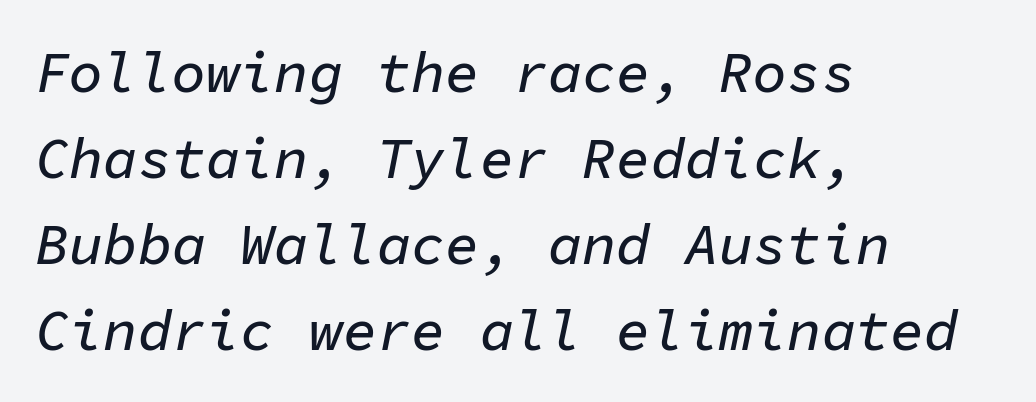
{"italic": "yes", "lean": "right", "slant_degrees": 11, "width": "normal", "stroke_contrast": "low", "x_height": "medium", "monospaced": "yes", "underline": "no", "align": "left", "line_spacing": "normal", "line_spacing_ratio": 1.51, "letter_spacing": "normal", "letter_spacing_em": 0.0, "glyph_px": 57}
